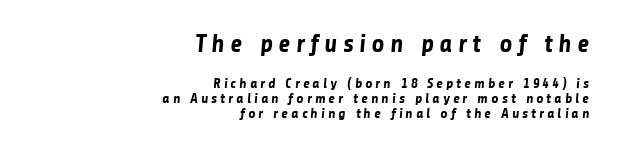
The image shows 25 px bold type; set right-aligned, tight line spacing (1.06x), unusually wide letter spacing (+0.22 em), not underlined; the first (top) block is 1.79x larger.
